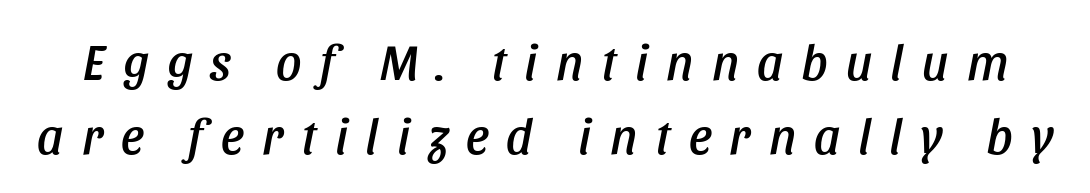
{"italic": "yes", "lean": "right", "slant_degrees": 11, "width": "condensed", "stroke_contrast": "low", "x_height": "large", "monospaced": "no", "underline": "no", "line_spacing": "normal", "line_spacing_ratio": 1.49, "letter_spacing": "wide", "letter_spacing_em": 0.37, "glyph_px": 50}
